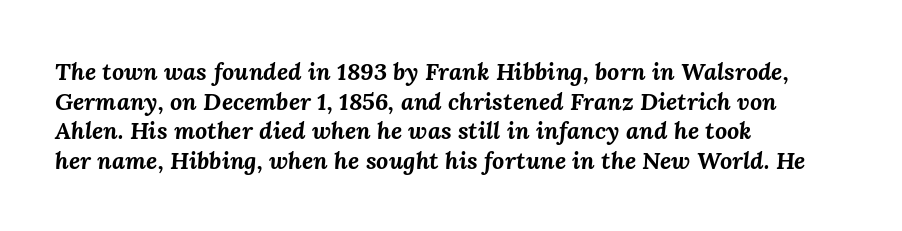
Q: Is the text bold? A: Yes.
Q: Is the text italic (slanted)? A: Yes, it leans right by about 3 degrees.
Q: Is the text underlined? A: No.
Q: How is the paragraph aligned? A: Left-aligned.
Q: Is the spacing between letters normal or unusually wide? A: Normal.
